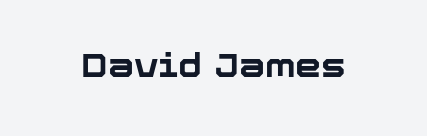
{"serif": "no", "italic": "no", "bold": "yes", "weight": "bold", "width": "normal", "stroke_contrast": "low", "x_height": "medium", "monospaced": "no", "underline": "no", "letter_spacing": "normal", "letter_spacing_em": 0.0, "glyph_px": 33}
